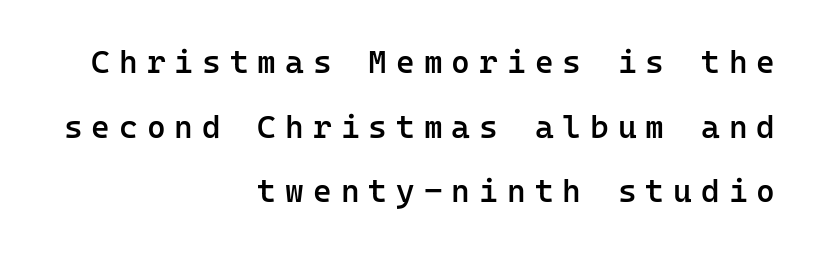
{"serif": "no", "italic": "no", "bold": "semi", "weight": "semibold", "width": "normal", "stroke_contrast": "low", "x_height": "medium", "monospaced": "yes", "underline": "no", "align": "right", "line_spacing": "loose", "line_spacing_ratio": 2.02, "letter_spacing": "wide", "letter_spacing_em": 0.28, "glyph_px": 32}
